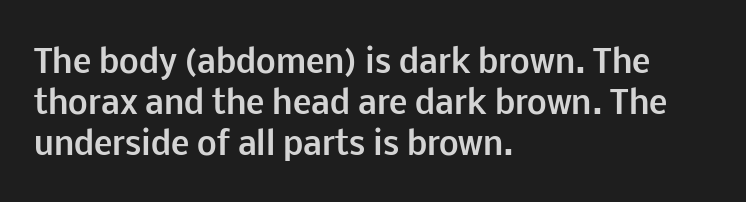
{"serif": "no", "italic": "no", "bold": "yes", "weight": "bold", "width": "normal", "stroke_contrast": "low", "x_height": "medium", "monospaced": "no", "underline": "no", "align": "left", "line_spacing": "normal", "line_spacing_ratio": 1.33, "letter_spacing": "normal", "letter_spacing_em": 0.0, "glyph_px": 31}
